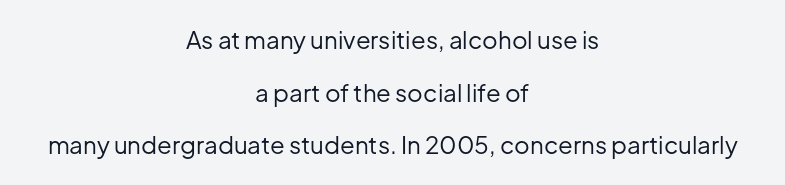
Q: Is the text bold? A: No.
Q: Is the text italic (slanted)? A: No, it is upright.
Q: Is the text underlined? A: No.
Q: How is the paragraph aligned? A: Centered.
Q: Is the spacing between letters normal or unusually wide? A: Normal.
Q: Is the spacing between lines tight, normal or loose? A: Loose.
